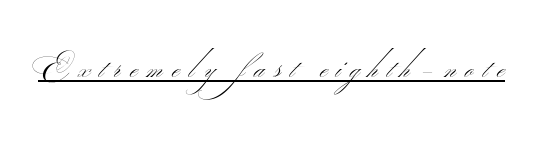
The image shows 34 px thin, wide sans-serif type; set unusually wide letter spacing (+0.28 em), underlined; medium stroke contrast.
